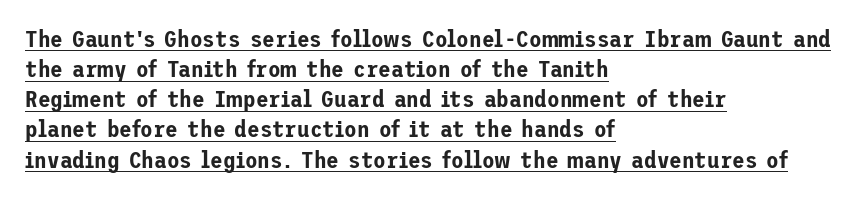
{"italic": "no", "underline": "yes", "align": "left", "line_spacing": "normal", "line_spacing_ratio": 1.31, "letter_spacing": "normal", "letter_spacing_em": 0.0, "glyph_px": 23}
